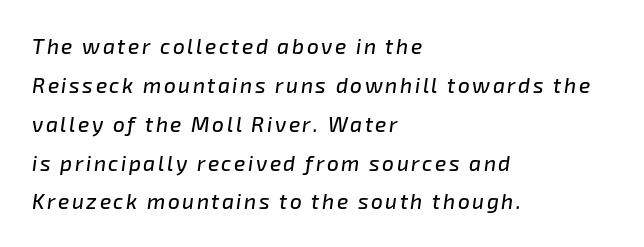
Q: Is the text italic (slanted)? A: Yes, it leans right by about 8 degrees.
Q: Is the text underlined? A: No.
Q: How is the paragraph aligned? A: Left-aligned.
